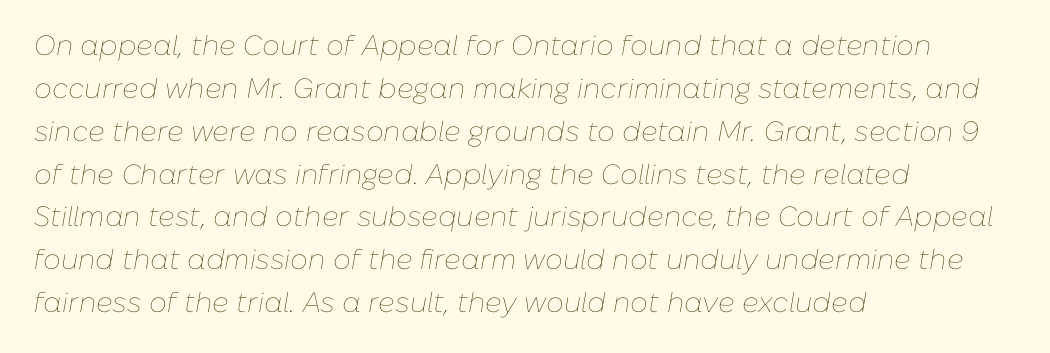
{"italic": "yes", "lean": "right", "slant_degrees": 10, "bold": "no", "weight": "thin", "width": "normal", "stroke_contrast": "low", "x_height": "medium", "monospaced": "no", "underline": "no", "align": "left", "line_spacing": "normal", "line_spacing_ratio": 1.53, "letter_spacing": "normal", "letter_spacing_em": 0.0, "glyph_px": 28}
